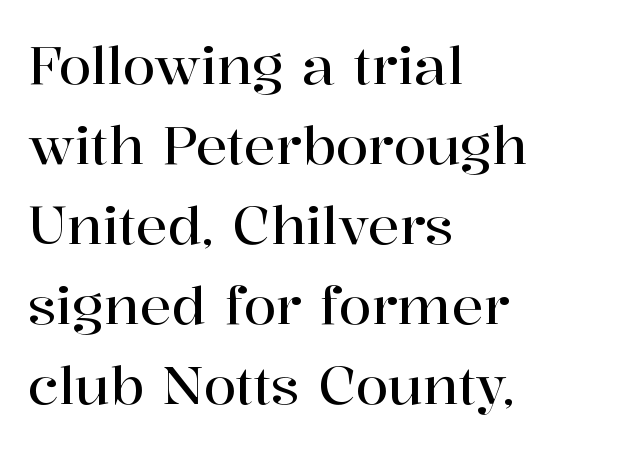
Q: Is the text italic (slanted)? A: No, it is upright.
Q: Is the typeface a serif or a sans-serif typeface? A: Serif.
Q: Is the text underlined? A: No.
Q: How is the paragraph aligned? A: Left-aligned.
Q: Is the spacing between letters normal or unusually wide? A: Normal.
Q: Is the spacing between lines tight, normal or loose? A: Normal.
Q: Width (condensed, normal, or wide)? A: Normal.
Q: Stroke contrast? A: High.
Q: x-height? A: Medium.
Q: Monospaced? A: No.
